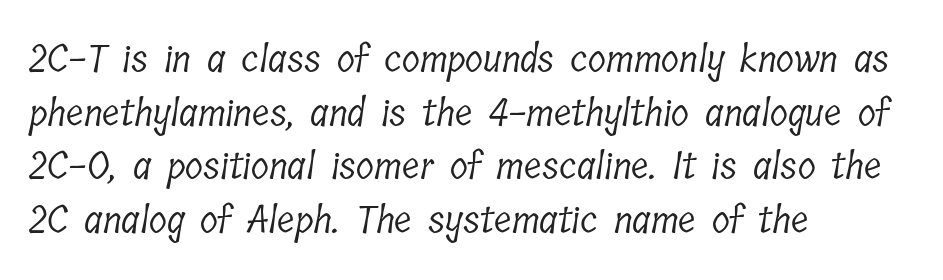
The image shows 37 px light, condensed serif type; set left-aligned, normal line spacing (1.45x), normal letter spacing, not underlined; low stroke contrast and a medium x-height.
